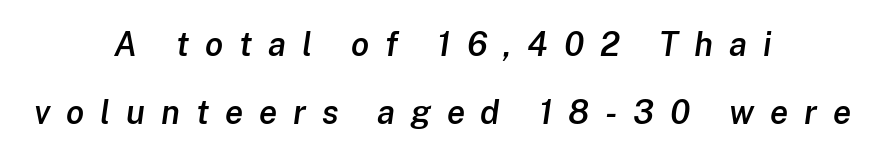
Q: Is the text bold? A: Semi-bold.
Q: Is the text italic (slanted)? A: Yes, it leans right by about 8 degrees.
Q: Is the text underlined? A: No.
Q: How is the paragraph aligned? A: Centered.
Q: Is the spacing between letters normal or unusually wide? A: Unusually wide.
Q: Is the spacing between lines tight, normal or loose? A: Loose.
Q: Width (condensed, normal, or wide)? A: Normal.
Q: Stroke contrast? A: Low.
Q: x-height? A: Medium.
Q: Monospaced? A: No.
